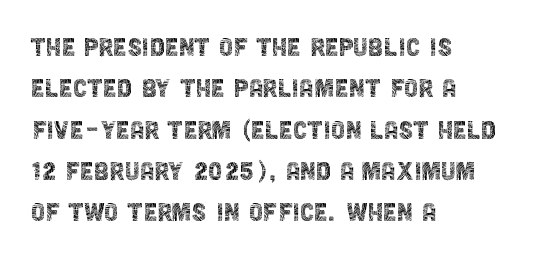
{"serif": "no", "italic": "no", "bold": "no", "weight": "thin", "width": "condensed", "x_height": "large", "monospaced": "no", "underline": "no", "align": "left", "line_spacing": "normal", "line_spacing_ratio": 1.29, "letter_spacing": "normal", "letter_spacing_em": 0.0, "glyph_px": 32}
